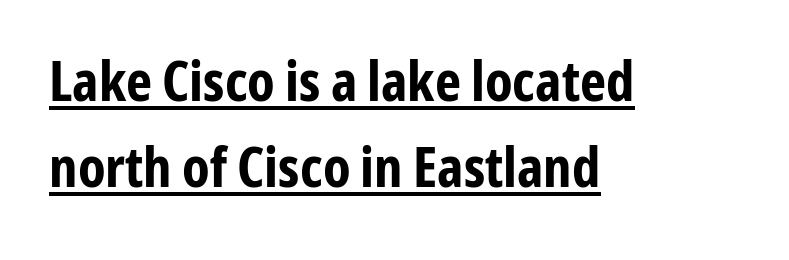
{"serif": "no", "italic": "no", "bold": "yes", "weight": "bold", "width": "condensed", "stroke_contrast": "low", "x_height": "medium", "monospaced": "no", "underline": "yes", "align": "left", "line_spacing": "normal", "line_spacing_ratio": 1.54, "letter_spacing": "normal", "letter_spacing_em": 0.0, "glyph_px": 56}
